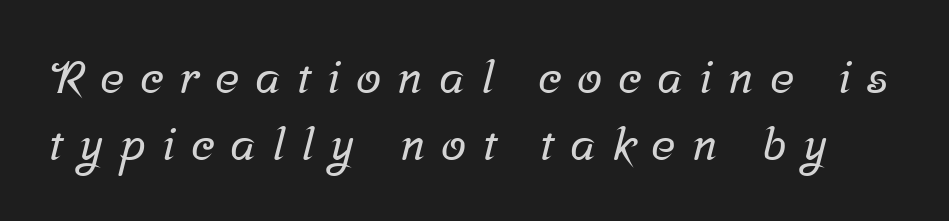
Q: Is the text underlined? A: No.
Q: Is the spacing between letters normal or unusually wide? A: Unusually wide.
Q: Is the spacing between lines tight, normal or loose? A: Normal.
Q: Width (condensed, normal, or wide)? A: Normal.
Q: Stroke contrast? A: Low.
Q: x-height? A: Medium.
Q: Monospaced? A: No.
